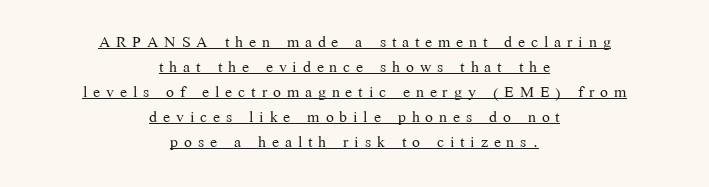
{"italic": "no", "bold": "no", "underline": "yes", "align": "center", "line_spacing_ratio": 1.19, "letter_spacing": "wide", "letter_spacing_em": 0.28, "glyph_px": 21}
